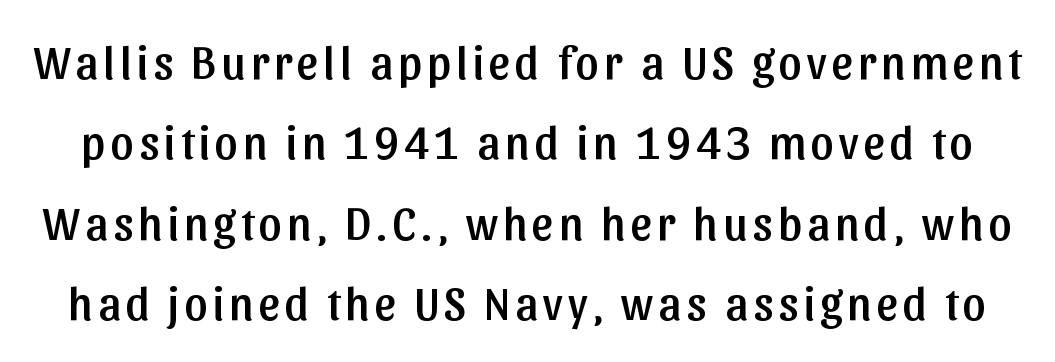
Q: Is the text italic (slanted)? A: No, it is upright.
Q: Is the typeface a serif or a sans-serif typeface? A: Sans-serif.
Q: Is the text underlined? A: No.
Q: Width (condensed, normal, or wide)? A: Normal.
Q: Stroke contrast? A: Low.
Q: x-height? A: Medium.
Q: Monospaced? A: No.
